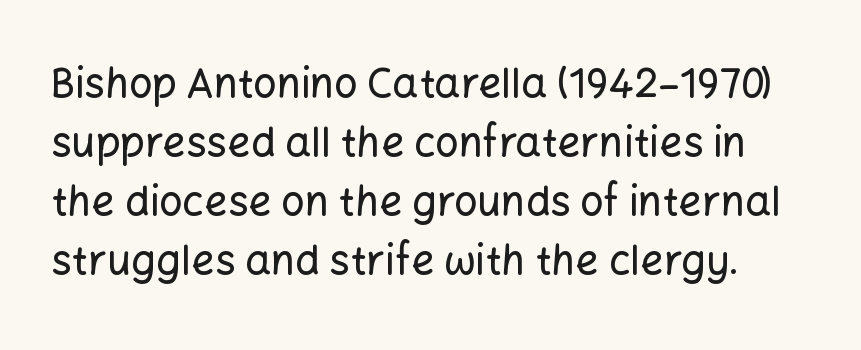
Serifs: no, the terminals of the letterforms are clean. Italic: no, the glyphs are upright roman. Descender tails drop into unmarked territory. The passage shown is typed in a proportional face where columns would drift. Vertically, the passage feels balanced, rows spaced as you'd expect.
